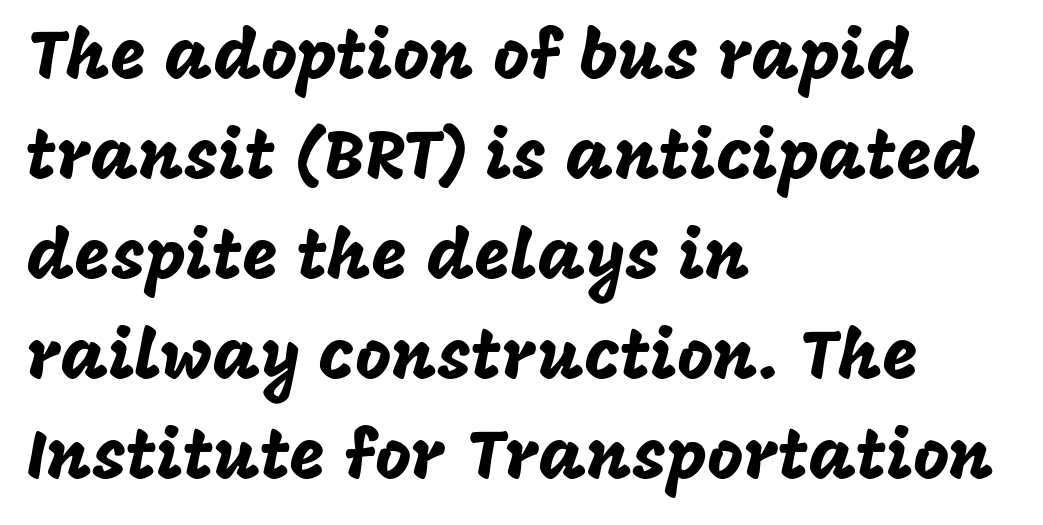
{"serif": "no", "width": "normal", "stroke_contrast": "low", "x_height": "large", "monospaced": "no", "underline": "no", "align": "left", "line_spacing": "normal", "line_spacing_ratio": 1.45, "letter_spacing": "normal", "letter_spacing_em": 0.0, "glyph_px": 69}
